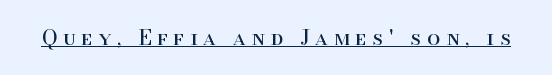
The image shows 21 px text type, upright; set unusually wide letter spacing (+0.28 em), underlined.
